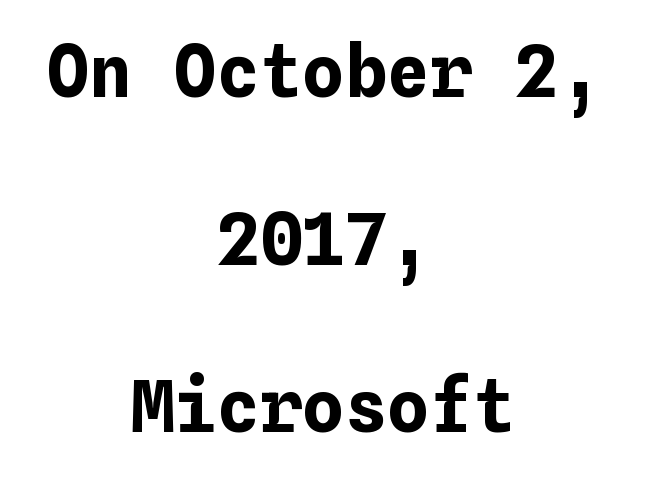
The image shows 71 px bold type, upright; set centered, loose line spacing (2.36x), normal letter spacing, not underlined; low stroke contrast and a medium x-height.
